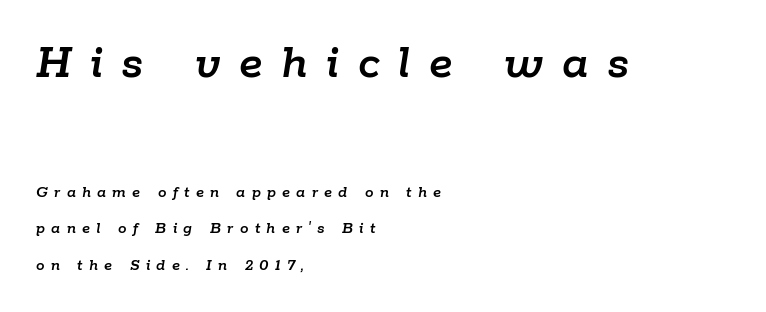
The whole block is typeset with a tilt. What's the leading like? Stretched, with rows far apart. Spacing verdict: proportional, widths tailored to each character. The specimen omits any rule beneath the text block's lines.
